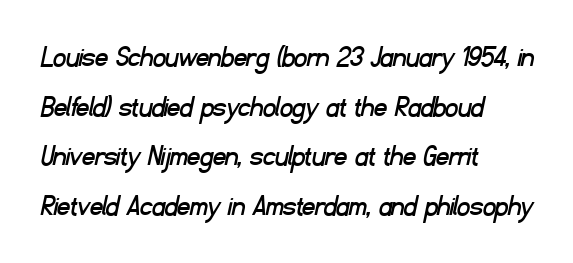
The space beneath each line is pristine and unruled. In terms of leading, this rendering sits right in the middle. A typesetter would label this face a sans. In terms of letterspacing, this is plain default setting. The paragraph shown leans on its left margin.
